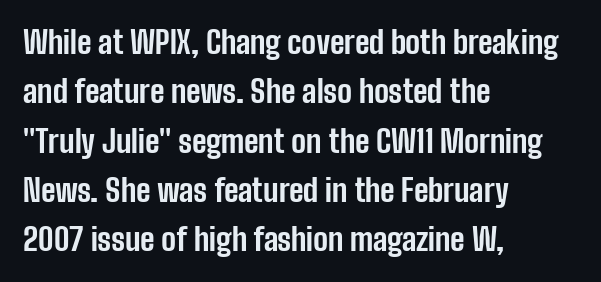
Q: Is the text bold? A: Yes.
Q: Is the text italic (slanted)? A: No, it is upright.
Q: Is the typeface a serif or a sans-serif typeface? A: Sans-serif.
Q: Is the text underlined? A: No.
Q: How is the paragraph aligned? A: Left-aligned.
Q: Is the spacing between letters normal or unusually wide? A: Normal.
Q: Is the spacing between lines tight, normal or loose? A: Normal.
Q: Width (condensed, normal, or wide)? A: Condensed.
Q: Stroke contrast? A: Low.
Q: x-height? A: Medium.
Q: Monospaced? A: No.
